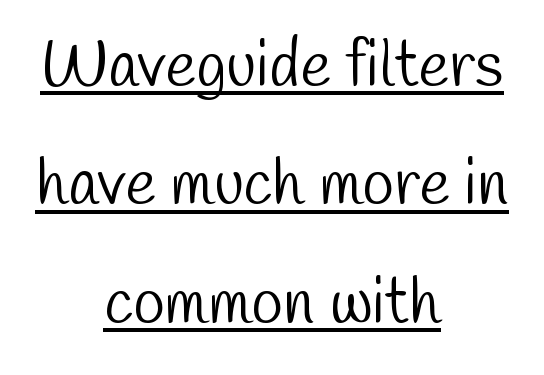
The cut favours lightness, reaching ordinary text weight at its darkest. These lines keep a tight, regular rhythm from letter to letter. Every row of glyphs is offset so its center matches the block's center. A rule runs beneath these lines of type.
